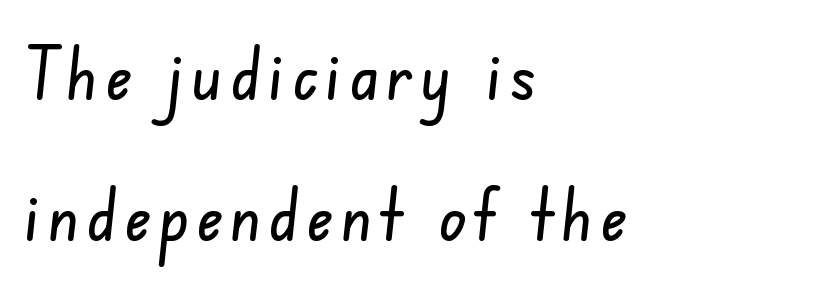
{"serif": "no", "width": "condensed", "stroke_contrast": "low", "x_height": "small", "monospaced": "no", "underline": "no", "align": "left", "line_spacing": "loose", "line_spacing_ratio": 1.96, "glyph_px": 72}
